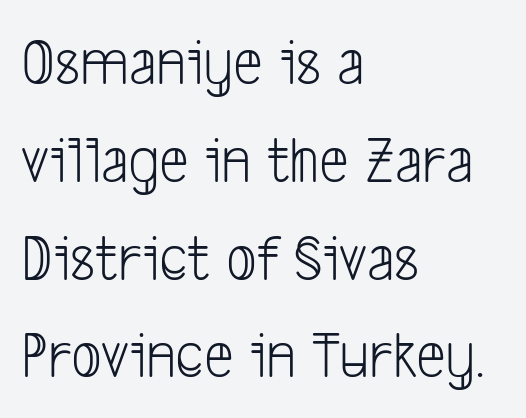
Q: Is the text bold? A: No.
Q: Is the typeface a serif or a sans-serif typeface? A: Sans-serif.
Q: Is the text underlined? A: No.
Q: How is the paragraph aligned? A: Left-aligned.
Q: Is the spacing between letters normal or unusually wide? A: Normal.
Q: Is the spacing between lines tight, normal or loose? A: Normal.
Q: Width (condensed, normal, or wide)? A: Condensed.
Q: Stroke contrast? A: Low.
Q: x-height? A: Medium.
Q: Monospaced? A: No.
